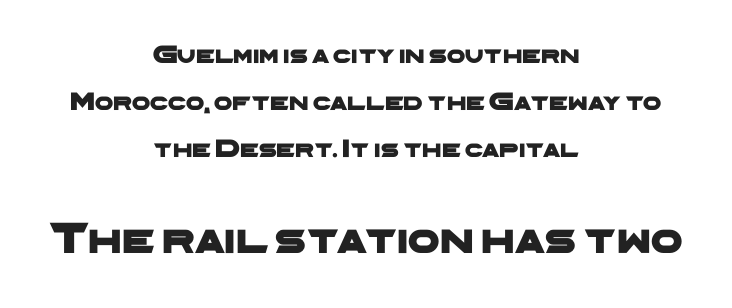
You could not count columns in this text — the font is proportionally spaced. The setting favours the middle, as headings and verse often do. What stands out about the letter spacing? Nothing — it is the standard amount. The text was rendered using a sans face with plain stroke endings. Of the two passages, the one underneath uses the larger point size. Quick note: underline off.
